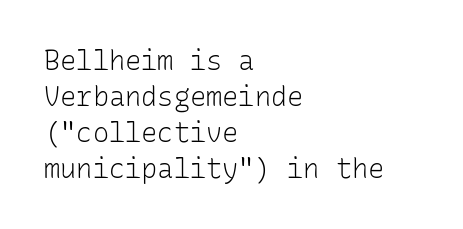
A clean baseline with only descenders dipping below it. The letters stand upright; this is a roman face. The letterforms sit shoulder to shoulder at normal distance. The compositor pushed each line to the left boundary.
